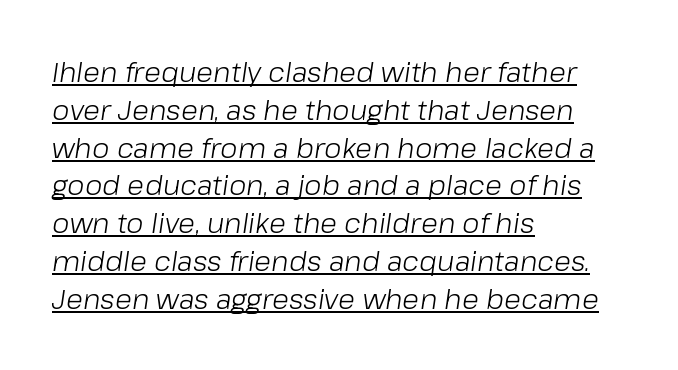
Q: Is the text bold? A: No.
Q: Is the text italic (slanted)? A: Yes, it leans right by about 8 degrees.
Q: Is the text underlined? A: Yes.
Q: How is the paragraph aligned? A: Left-aligned.
Q: Is the spacing between letters normal or unusually wide? A: Normal.
Q: Is the spacing between lines tight, normal or loose? A: Normal.
Q: Width (condensed, normal, or wide)? A: Normal.
Q: Stroke contrast? A: Low.
Q: x-height? A: Medium.
Q: Monospaced? A: No.
